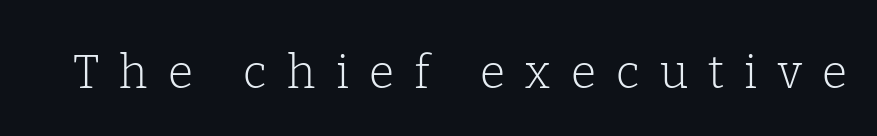
Q: Is the text bold? A: No.
Q: Is the text italic (slanted)? A: No, it is upright.
Q: Is the typeface a serif or a sans-serif typeface? A: Serif.
Q: Is the text underlined? A: No.
Q: Is the spacing between letters normal or unusually wide? A: Unusually wide.
Q: Width (condensed, normal, or wide)? A: Normal.
Q: Stroke contrast? A: Low.
Q: x-height? A: Medium.
Q: Monospaced? A: No.
